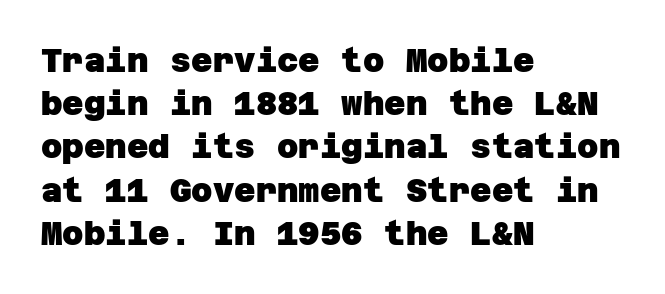
A dark, heavy texture on the line: the type is bold. Note: no serifs on the glyphs. The rag falls on the right side of this text block. A typesetter would call this leading conventional body-copy spacing. Observe the ordinary spacing: letters are neighbours, not strangers. Underlining? Definitely not there.
